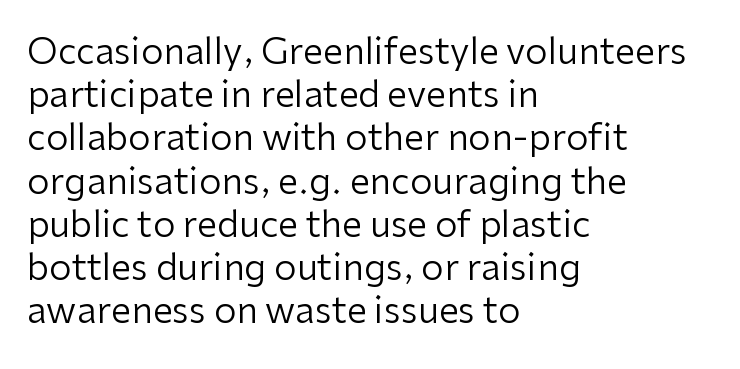
Rule under the text: the space is simply empty. A typesetter would label this face a sans. Glyph-to-glyph distance matches everyday printed text. The letterforms sit at book weight or below.
